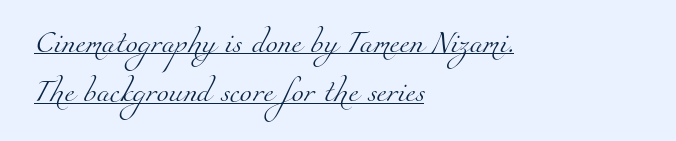
Q: Is the text bold? A: No.
Q: Is the text underlined? A: Yes.
Q: How is the paragraph aligned? A: Left-aligned.
Q: Is the spacing between letters normal or unusually wide? A: Normal.
Q: Is the spacing between lines tight, normal or loose? A: Loose.
